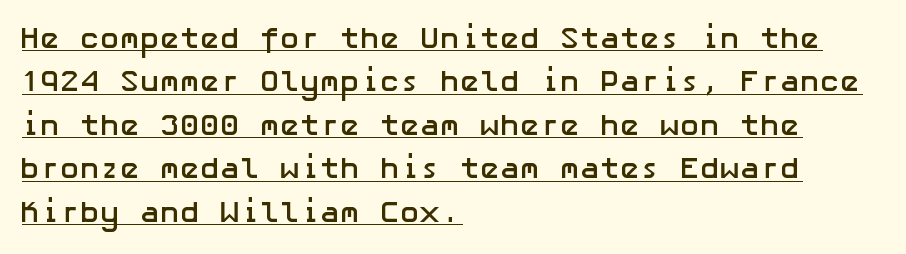
{"serif": "no", "italic": "no", "bold": "yes", "weight": "semibold", "width": "normal", "stroke_contrast": "low", "x_height": "medium", "underline": "yes", "align": "left", "line_spacing": "normal", "line_spacing_ratio": 1.45, "letter_spacing": "normal", "letter_spacing_em": 0.0, "glyph_px": 30}
